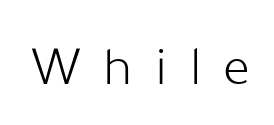
{"serif": "no", "italic": "no", "bold": "no", "weight": "light", "width": "normal", "stroke_contrast": "low", "x_height": "medium", "monospaced": "no", "underline": "no", "letter_spacing": "wide", "letter_spacing_em": 0.4, "glyph_px": 56}
